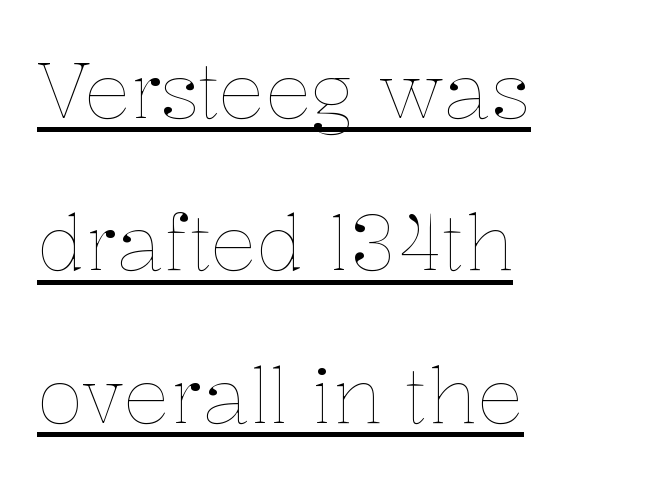
Q: Is the text bold? A: No.
Q: Is the text italic (slanted)? A: No, it is upright.
Q: Is the text underlined? A: Yes.
Q: How is the paragraph aligned? A: Left-aligned.
Q: Is the spacing between letters normal or unusually wide? A: Normal.
Q: Is the spacing between lines tight, normal or loose? A: Loose.
Q: Width (condensed, normal, or wide)? A: Normal.
Q: Stroke contrast? A: Low.
Q: x-height? A: Medium.
Q: Monospaced? A: No.
